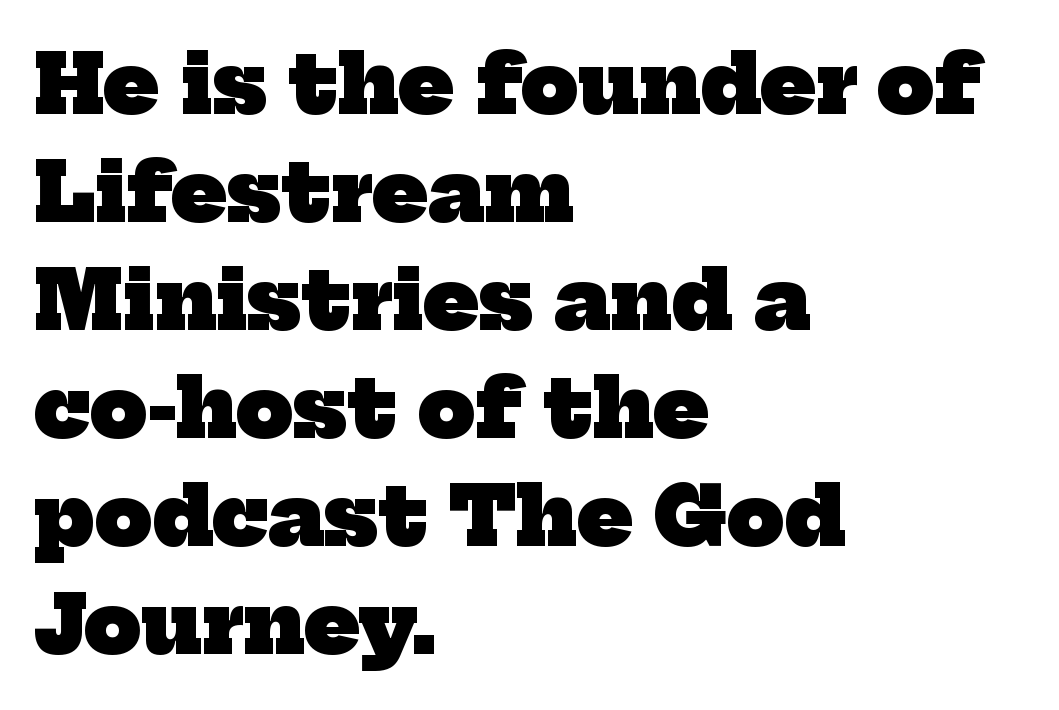
Regarding leading, the lines here are spaced in the standard way. Character widths vary here, with narrow letters taking less room than wide ones. Look at the stroke-to-counter ratio: heavy, a bold. This is serif lettering, the kind often seen in printed books. The horizontal fit of the characters is conventional and even. A classic flush-left, rag-right setting is used for this passage.
